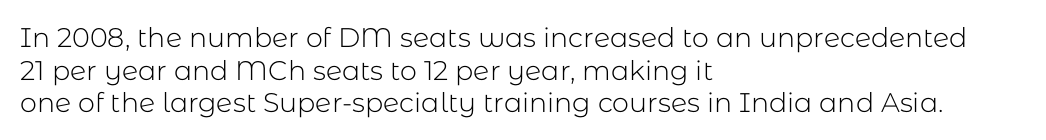
The image shows 27 px text type, upright; set left-aligned, line spacing 1.21x, normal letter spacing, not underlined.
